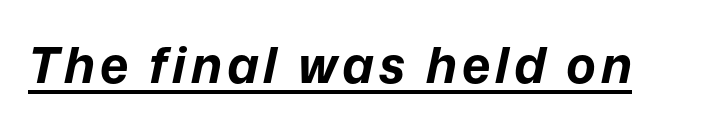
{"italic": "yes", "lean": "right", "slant_degrees": 12, "bold": "yes", "weight": "bold", "width": "normal", "stroke_contrast": "low", "x_height": "medium", "monospaced": "no", "underline": "yes", "glyph_px": 50}
